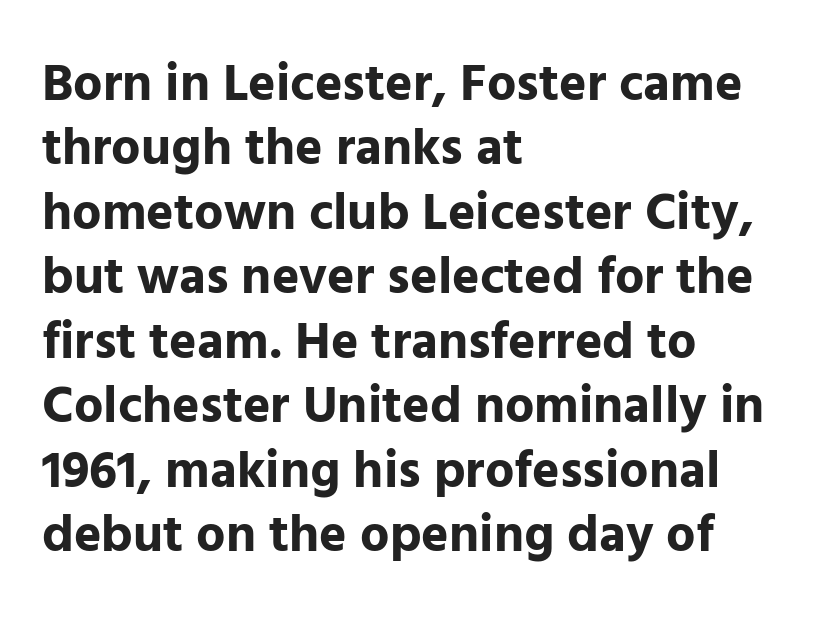
Q: Is the text bold? A: Yes.
Q: Is the text italic (slanted)? A: No, it is upright.
Q: Is the typeface a serif or a sans-serif typeface? A: Sans-serif.
Q: Is the text underlined? A: No.
Q: How is the paragraph aligned? A: Left-aligned.
Q: Is the spacing between letters normal or unusually wide? A: Normal.
Q: Width (condensed, normal, or wide)? A: Normal.
Q: Stroke contrast? A: Low.
Q: x-height? A: Medium.
Q: Monospaced? A: No.
